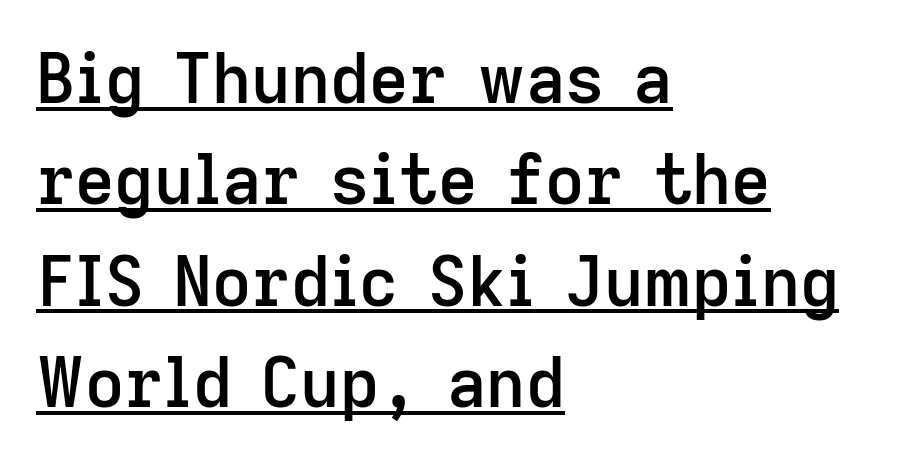
The image shows 68 px semibold sans-serif type, upright; set left-aligned, normal line spacing (1.49x), normal letter spacing, underlined; low stroke contrast and a medium x-height.
